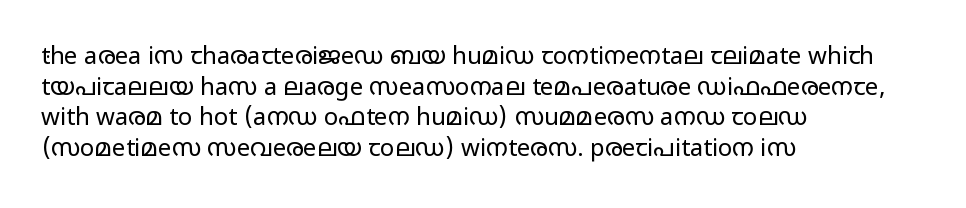
Is the type heavy? It reads as light-to-regular instead. Leftover space on each line is placed entirely after the last word. Characters follow at the spacing the type designer built in. The passage shown stacks its lines at a standard gap.
